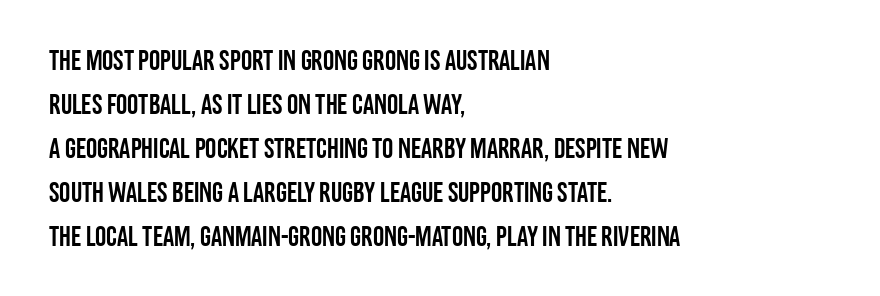
{"serif": "no", "italic": "no", "width": "condensed", "stroke_contrast": "low", "x_height": "large", "monospaced": "no", "underline": "no", "align": "left", "line_spacing": "normal", "line_spacing_ratio": 1.57, "letter_spacing": "normal", "letter_spacing_em": 0.0, "glyph_px": 28}
